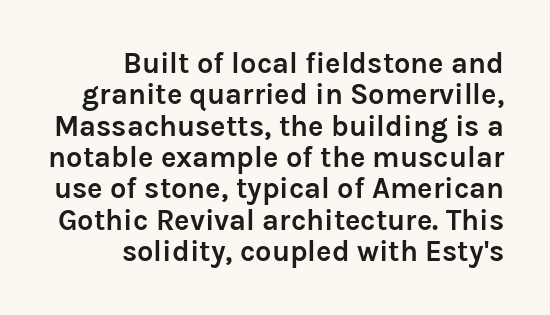
{"serif": "no", "italic": "no", "bold": "yes", "weight": "semibold", "width": "normal", "stroke_contrast": "low", "x_height": "medium", "monospaced": "no", "underline": "no", "align": "right", "line_spacing": "tight", "line_spacing_ratio": 1.08, "letter_spacing": "normal", "letter_spacing_em": 0.0, "glyph_px": 29}
